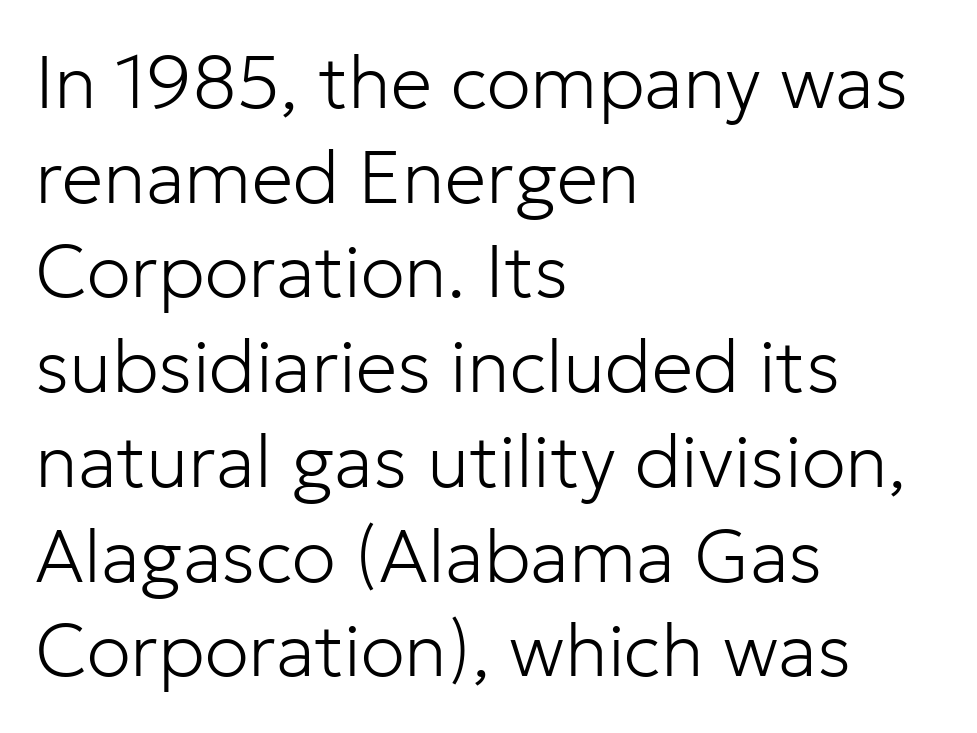
{"serif": "no", "italic": "no", "bold": "no", "weight": "light", "width": "normal", "stroke_contrast": "low", "x_height": "medium", "monospaced": "no", "underline": "no", "align": "left", "line_spacing": "normal", "line_spacing_ratio": 1.28, "letter_spacing": "normal", "letter_spacing_em": 0.0, "glyph_px": 74}
